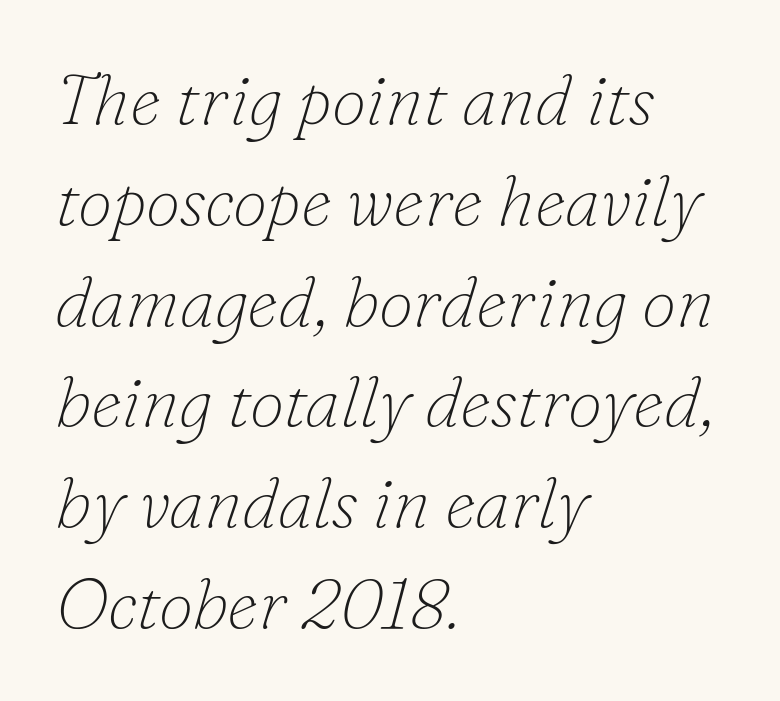
Stroke terminals: seriffed. Does the copy run flush right? No — it runs flush left. Lines of text with bare space underneath. Character widths vary here, with narrow letters taking less room than wide ones. Each word holds together tightly as a unit, with standard inter-letter gaps.
